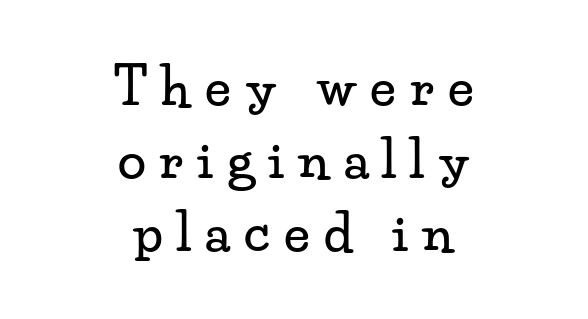
Q: Is the text italic (slanted)? A: No, it is upright.
Q: Is the typeface a serif or a sans-serif typeface? A: Serif.
Q: Is the text underlined? A: No.
Q: How is the paragraph aligned? A: Centered.
Q: Is the spacing between letters normal or unusually wide? A: Unusually wide.
Q: Is the spacing between lines tight, normal or loose? A: Normal.
Q: Width (condensed, normal, or wide)? A: Wide.
Q: Stroke contrast? A: Low.
Q: x-height? A: Small.
Q: Monospaced? A: No.
